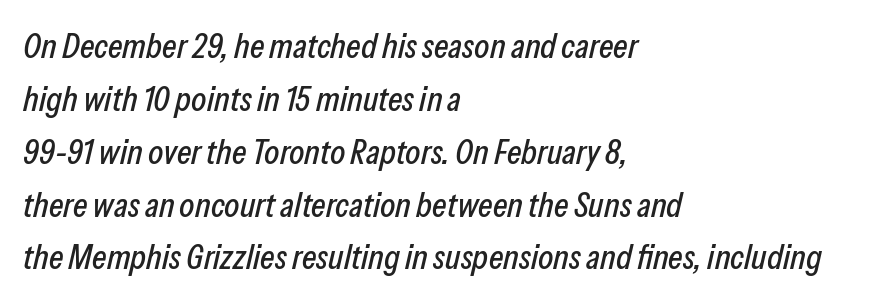
Check under the words: just untouched page. Compared with a centered layout, this one pins lines to the left instead. Here the designer chose a conventional face with non-uniform glyph widths. Regular leading.
